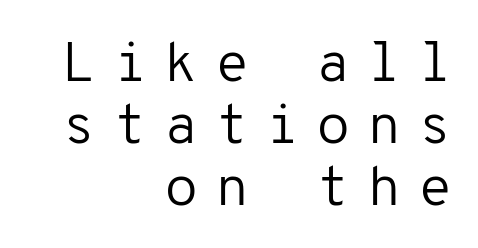
Regarding serifs, this sample does without them. Right-aligned paragraph, ragged on the left. Posture: straight, roman, zero tilt. The strip under each line holds only bare page.
